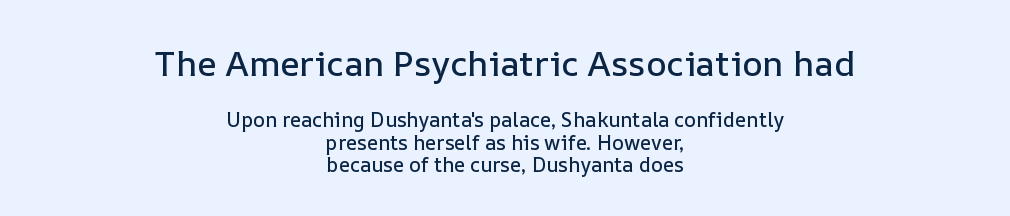
The upper block of text is set noticeably larger than the block beneath it. Proportional: the letters do not fall into vertical columns. You could call the tracking neutral — neither tight nor loose. The letters stand upright; this is a roman face. Where is the straight margin? There isn't one; the lines are centered.
